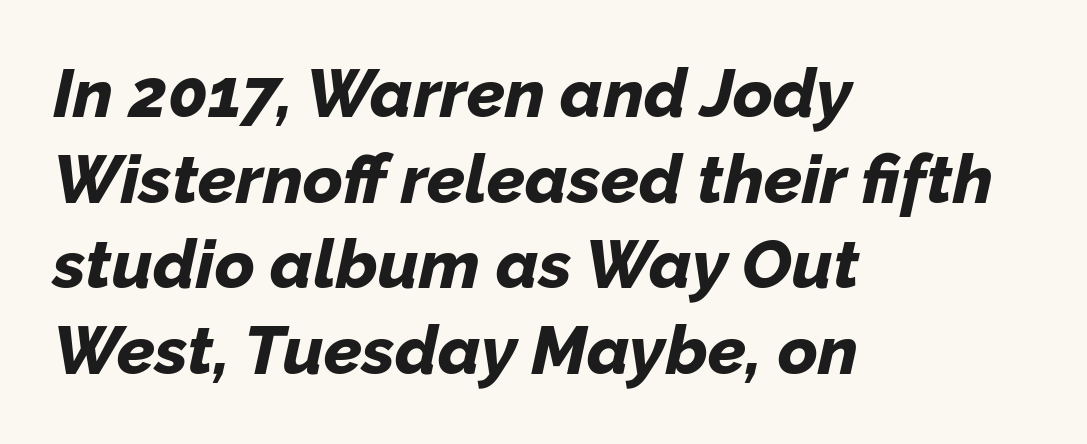
Plain, unruled lines of type. Visually the block forms a straight wall on the left and a jagged coastline on the right. Notice how the stems are inclined rather than vertical — that's the hallmark of italics. Does the leading feel generous? No, just average. The rendering uses natural spacing where letterforms have individual widths. The type is set solid horizontally, with unmodified tracking.
